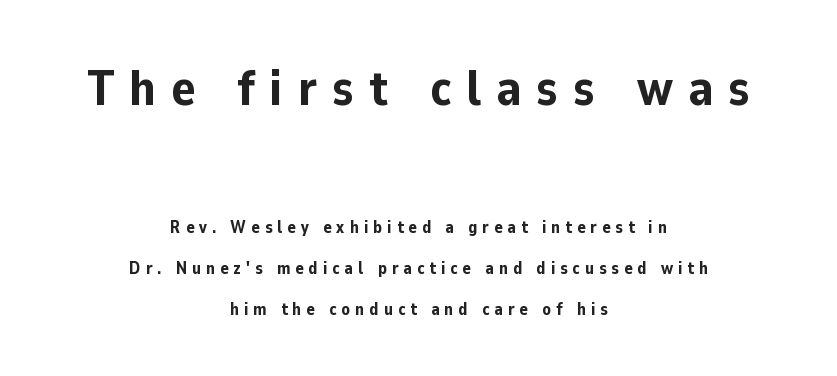
Q: Is the text bold? A: Yes.
Q: Is the text italic (slanted)? A: No, it is upright.
Q: Is the typeface a serif or a sans-serif typeface? A: Sans-serif.
Q: Is the text underlined? A: No.
Q: How is the paragraph aligned? A: Centered.
Q: Is the spacing between letters normal or unusually wide? A: Unusually wide.
Q: Is the spacing between lines tight, normal or loose? A: Loose.
Q: Which block of text is set in a larger size, the first (top) or the second (bottom)? A: The first (top) one.
Q: Width (condensed, normal, or wide)? A: Normal.
Q: Stroke contrast? A: Low.
Q: x-height? A: Medium.
Q: Monospaced? A: No.
